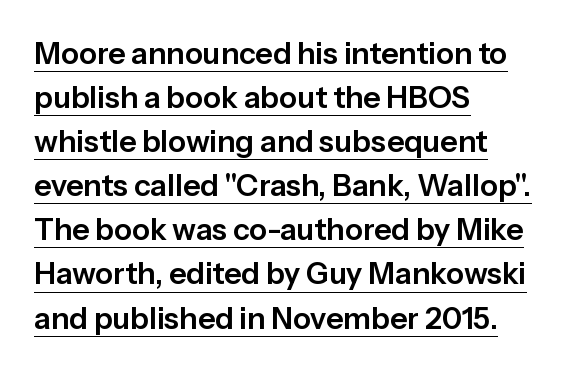
Posture: straight, roman, zero tilt. Tracking here is standard; glyphs follow each other at the usual distance. You can tell from the bare stems that sans-serif type was used. A typesetter would call this proportional, since set widths differ per character. Looks like someone drew a line under every word here. Summary of vertical rhythm: regular, with standard interline spacing.
